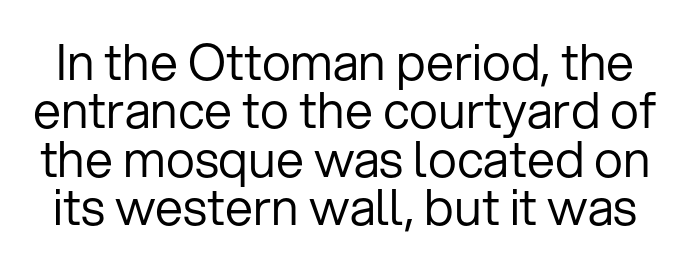
{"serif": "no", "italic": "no", "bold": "no", "weight": "regular", "width": "normal", "stroke_contrast": "low", "x_height": "medium", "monospaced": "no", "underline": "no", "line_spacing": "tight", "line_spacing_ratio": 0.97, "letter_spacing": "normal", "letter_spacing_em": 0.0, "glyph_px": 50}
